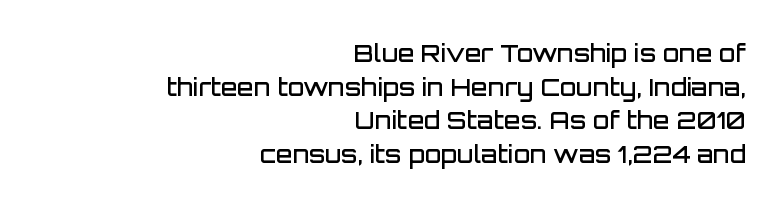
Q: Is the text bold? A: Semi-bold.
Q: Is the text italic (slanted)? A: No, it is upright.
Q: Is the text underlined? A: No.
Q: How is the paragraph aligned? A: Right-aligned.
Q: Is the spacing between letters normal or unusually wide? A: Normal.
Q: Is the spacing between lines tight, normal or loose? A: Normal.
